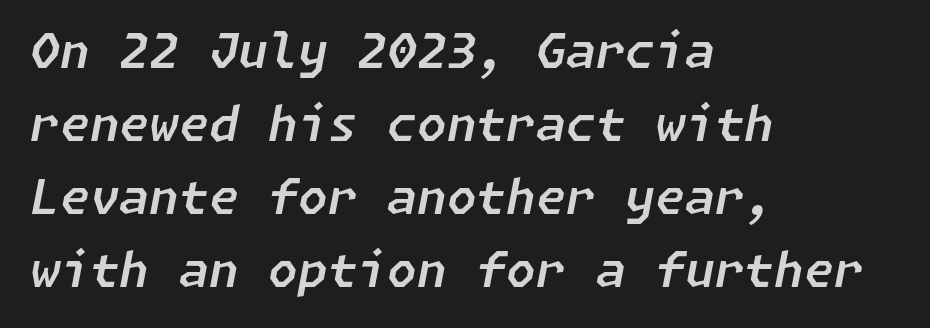
Q: Is the text italic (slanted)? A: Yes, it leans right by about 11 degrees.
Q: Is the text underlined? A: No.
Q: How is the paragraph aligned? A: Left-aligned.
Q: Is the spacing between letters normal or unusually wide? A: Normal.
Q: Is the spacing between lines tight, normal or loose? A: Normal.
Q: Width (condensed, normal, or wide)? A: Normal.
Q: Stroke contrast? A: Low.
Q: x-height? A: Medium.
